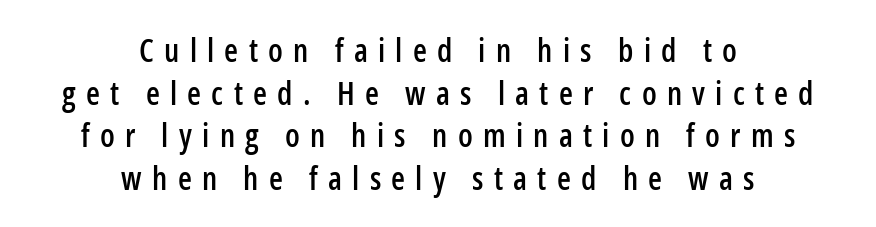
The image shows 32 px condensed sans-serif type, upright; set centered, normal line spacing (1.33x), unusually wide letter spacing (+0.32 em), not underlined; low stroke contrast and a medium x-height.
